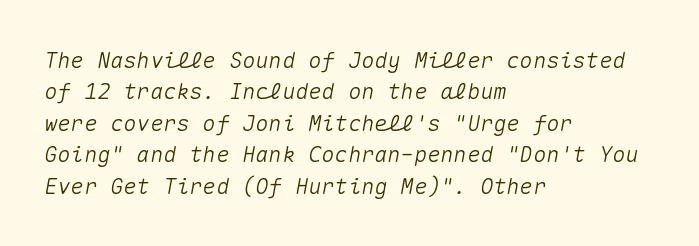
{"italic": "yes", "lean": "right", "slant_degrees": 10, "underline": "no", "align": "left", "line_spacing": "normal", "line_spacing_ratio": 1.43, "letter_spacing": "normal", "letter_spacing_em": 0.0, "glyph_px": 22}
